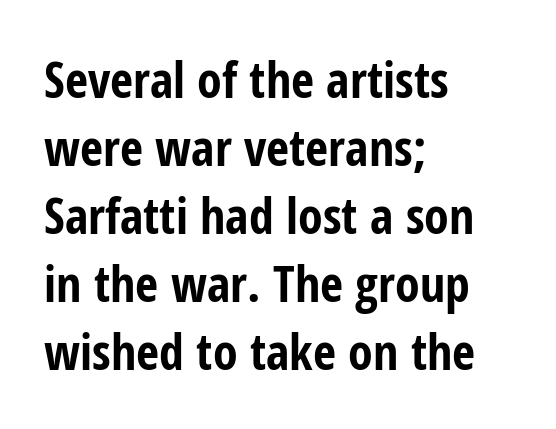
The image shows 50 px bold, condensed sans-serif type, upright; set left-aligned, normal line spacing (1.36x), normal letter spacing, not underlined; low stroke contrast and a medium x-height.
